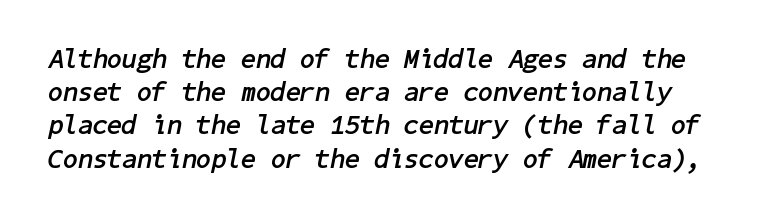
This is heavy type, rendered in bold. Does extra space separate the letters? No, they use regular spacing. There's an unmistakable incline to the writing here. Glance below the letters and you will spot only blank space.
